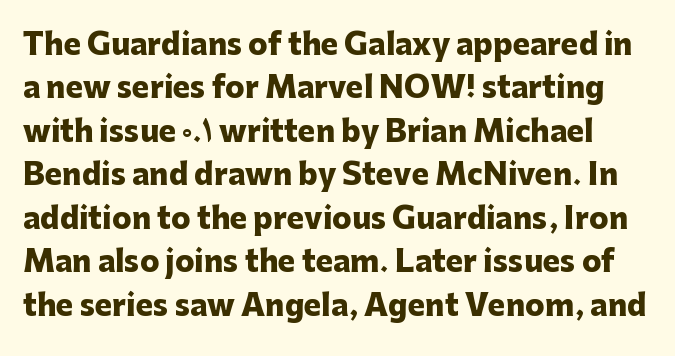
Q: Is the text bold? A: Yes.
Q: Is the text italic (slanted)? A: No, it is upright.
Q: Is the typeface a serif or a sans-serif typeface? A: Sans-serif.
Q: Is the text underlined? A: No.
Q: Is the spacing between letters normal or unusually wide? A: Normal.
Q: Is the spacing between lines tight, normal or loose? A: Normal.
Q: Width (condensed, normal, or wide)? A: Normal.
Q: Stroke contrast? A: Low.
Q: x-height? A: Medium.
Q: Monospaced? A: No.
